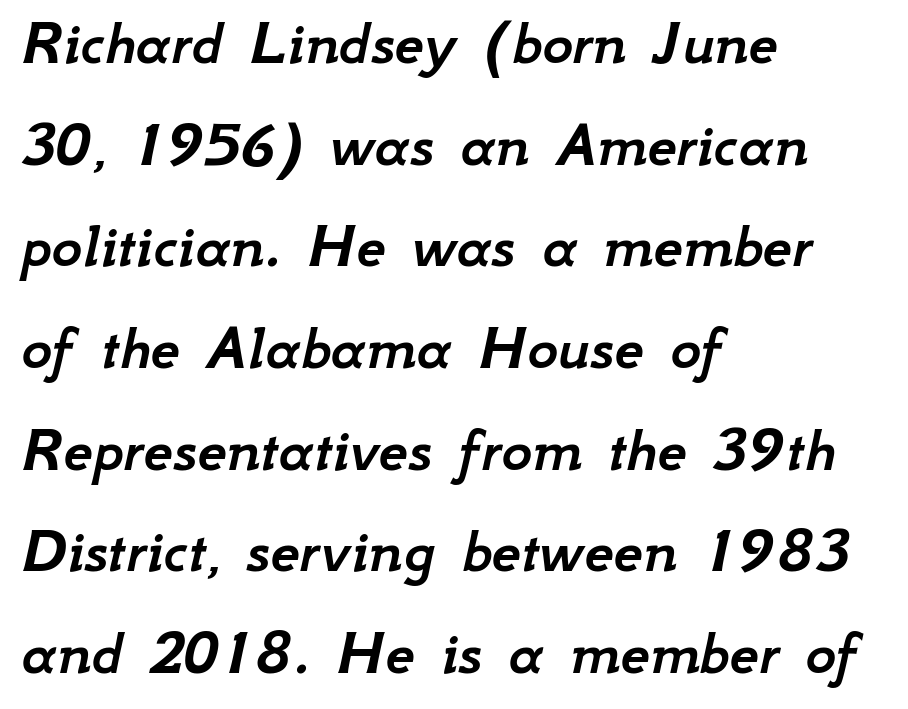
The image shows 66 px text type, italic (leaning right); set left-aligned, normal line spacing (1.54x), normal letter spacing, not underlined; low stroke contrast and a small x-height.
